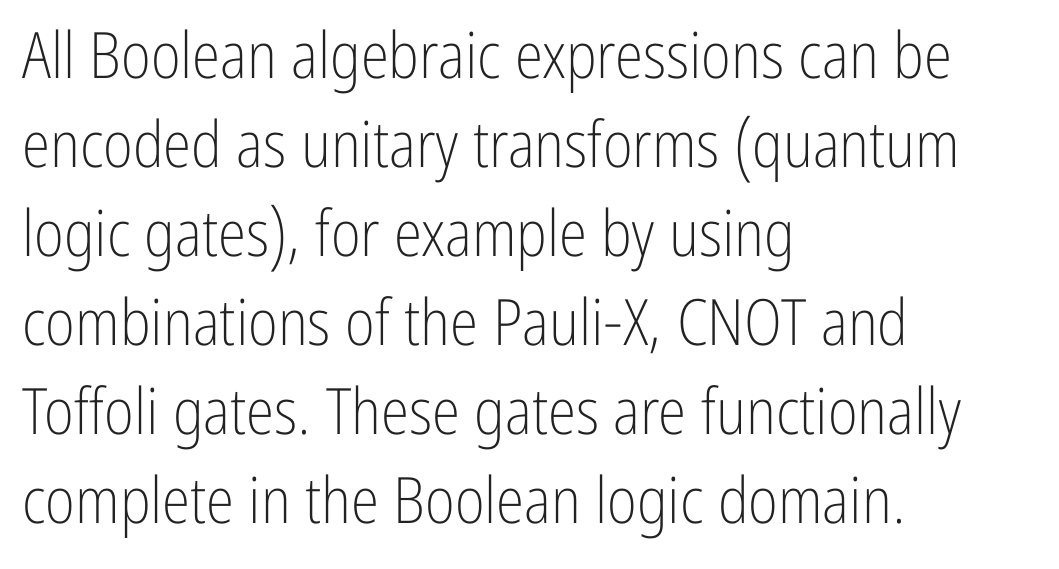
{"serif": "no", "italic": "no", "bold": "no", "weight": "light", "width": "condensed", "stroke_contrast": "low", "x_height": "medium", "monospaced": "no", "underline": "no", "align": "left", "line_spacing": "normal", "line_spacing_ratio": 1.39, "letter_spacing": "normal", "letter_spacing_em": 0.0, "glyph_px": 64}
